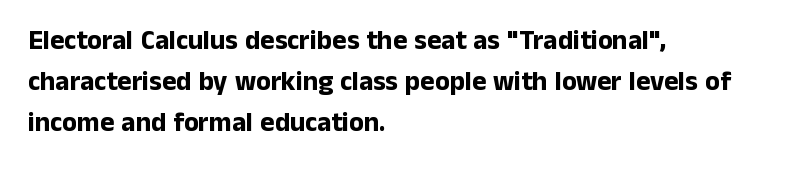
Q: Is the text bold? A: Yes.
Q: Is the text italic (slanted)? A: No, it is upright.
Q: Is the text underlined? A: No.
Q: How is the paragraph aligned? A: Left-aligned.
Q: Is the spacing between letters normal or unusually wide? A: Normal.
Q: Is the spacing between lines tight, normal or loose? A: Normal.
